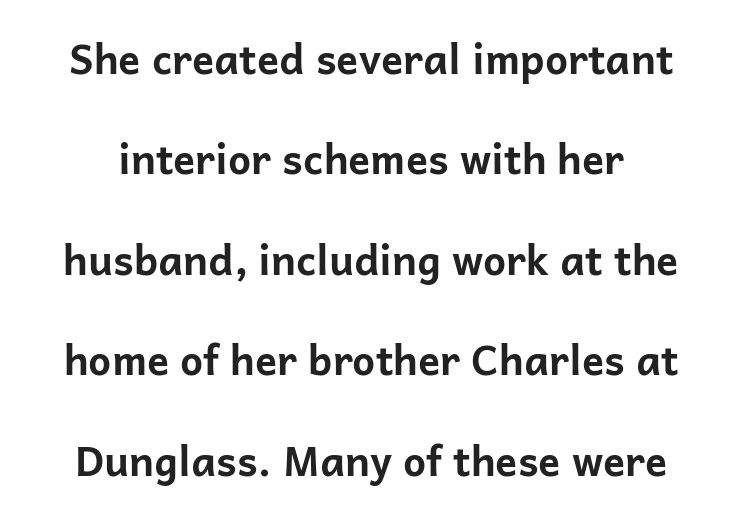
Q: Is the text bold? A: Yes.
Q: Is the text italic (slanted)? A: No, it is upright.
Q: Is the typeface a serif or a sans-serif typeface? A: Sans-serif.
Q: Is the text underlined? A: No.
Q: Is the spacing between letters normal or unusually wide? A: Normal.
Q: Is the spacing between lines tight, normal or loose? A: Loose.
Q: Width (condensed, normal, or wide)? A: Normal.
Q: Stroke contrast? A: Low.
Q: x-height? A: Medium.
Q: Monospaced? A: No.
